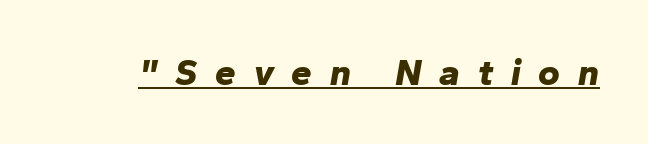
The image shows 37 px bold type, italic (leaning right); set unusually wide letter spacing (+0.48 em), underlined; low stroke contrast and a medium x-height.
